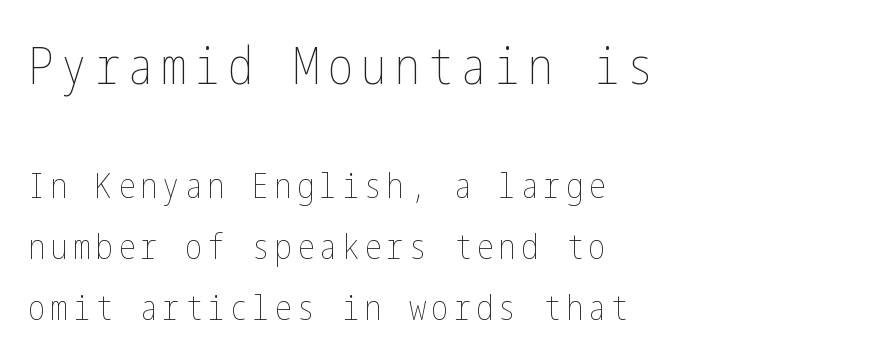
The image shows 52 px thin, condensed type, upright; set left-aligned, line spacing 1.74x, not underlined; the first (top) block is 1.49x larger; low stroke contrast and a medium x-height.
